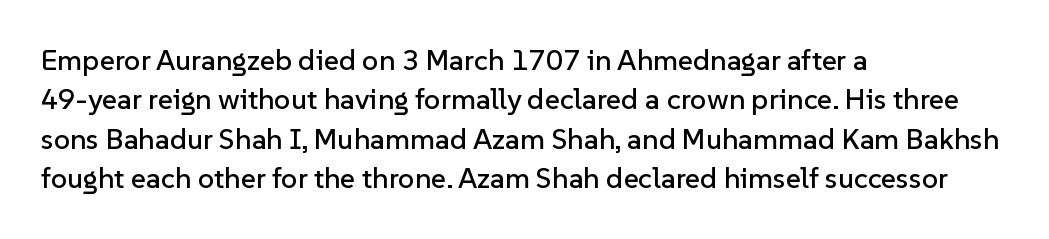
The image shows 29 px sans-serif type, upright; set left-aligned, normal line spacing (1.36x), normal letter spacing, not underlined; low stroke contrast and a medium x-height.
